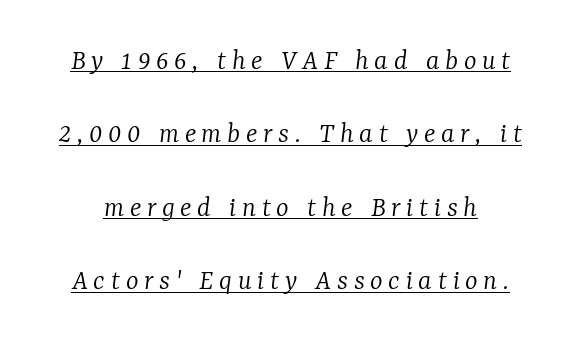
Q: Is the text bold? A: No.
Q: Is the text italic (slanted)? A: Yes, it leans right by about 7 degrees.
Q: Is the typeface a serif or a sans-serif typeface? A: Serif.
Q: Is the text underlined? A: Yes.
Q: Is the spacing between lines tight, normal or loose? A: Loose.
Q: Width (condensed, normal, or wide)? A: Normal.
Q: Stroke contrast? A: Low.
Q: x-height? A: Medium.
Q: Monospaced? A: No.
